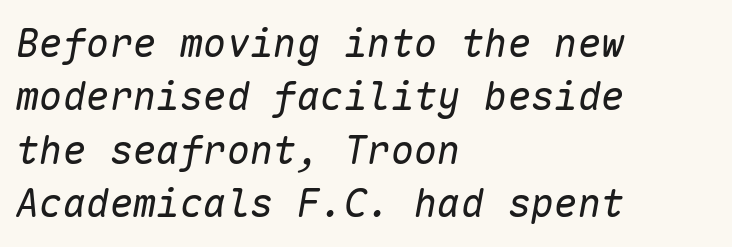
Q: Is the text bold? A: No.
Q: Is the text italic (slanted)? A: Yes, it leans right by about 10 degrees.
Q: Is the text underlined? A: No.
Q: How is the paragraph aligned? A: Left-aligned.
Q: Is the spacing between letters normal or unusually wide? A: Normal.
Q: Is the spacing between lines tight, normal or loose? A: Normal.
Q: Width (condensed, normal, or wide)? A: Normal.
Q: Stroke contrast? A: Low.
Q: x-height? A: Medium.
Q: Monospaced? A: Yes.
